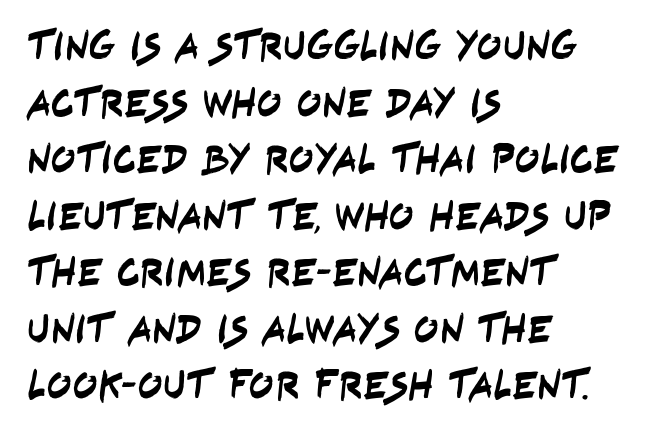
Q: Is the typeface a serif or a sans-serif typeface? A: Sans-serif.
Q: Is the text underlined? A: No.
Q: How is the paragraph aligned? A: Left-aligned.
Q: Is the spacing between letters normal or unusually wide? A: Normal.
Q: Is the spacing between lines tight, normal or loose? A: Normal.
Q: Width (condensed, normal, or wide)? A: Condensed.
Q: Stroke contrast? A: Low.
Q: x-height? A: Large.
Q: Monospaced? A: No.
